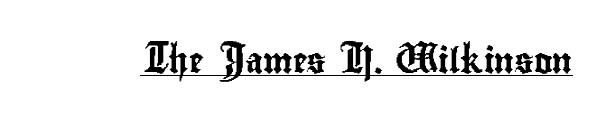
The image shows 25 px text type, upright; set normal letter spacing, underlined.
